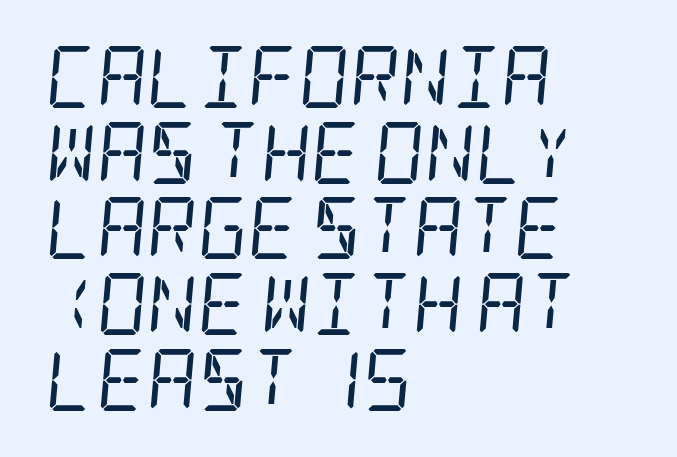
Descender tails drop into unmarked territory. Leftover space on each line is placed entirely after the last word. Students, note that the glyphs here touch the page at normal intervals. Stroke terminals: seriffed.
